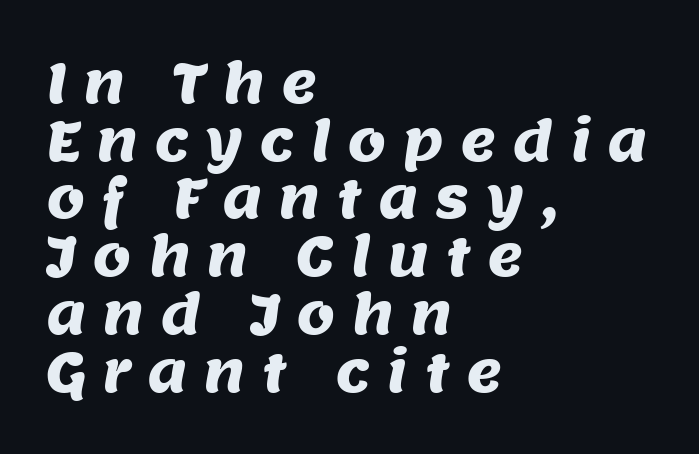
The image shows 55 px sans-serif type; set left-aligned, tight line spacing (1.05x), unusually wide letter spacing (+0.29 em), not underlined; medium stroke contrast and a large x-height.
